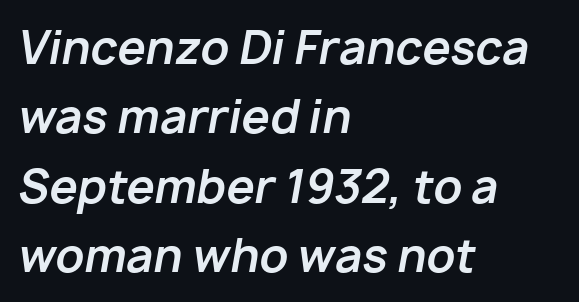
{"italic": "yes", "lean": "right", "slant_degrees": 10, "bold": "yes", "weight": "bold", "width": "normal", "stroke_contrast": "low", "x_height": "medium", "monospaced": "no", "underline": "no", "align": "left", "line_spacing": "normal", "line_spacing_ratio": 1.54, "letter_spacing": "normal", "letter_spacing_em": 0.0, "glyph_px": 45}
